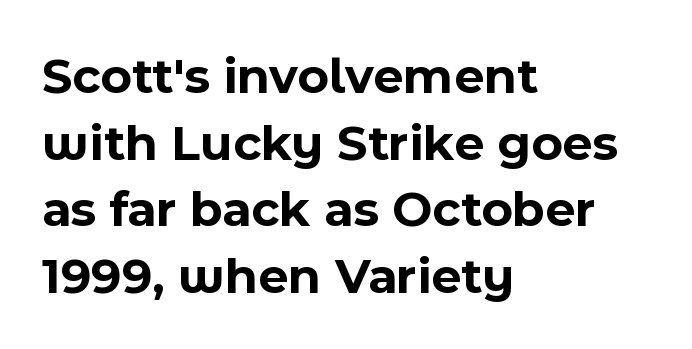
The image shows 52 px bold sans-serif type, upright; set left-aligned, normal line spacing (1.28x), normal letter spacing, not underlined; a medium x-height.
